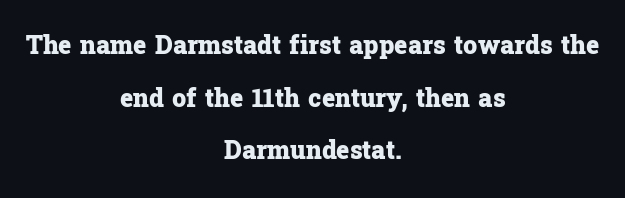
The image shows 25 px bold type, upright; set centered, loose line spacing (2.11x), normal letter spacing, not underlined.
